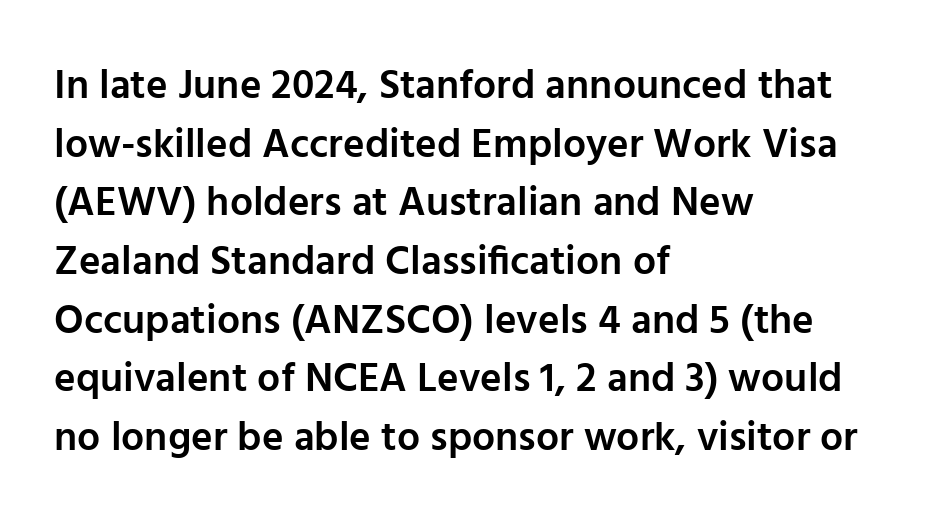
{"serif": "no", "italic": "no", "bold": "semi", "weight": "semibold", "width": "normal", "stroke_contrast": "low", "x_height": "medium", "monospaced": "no", "underline": "no", "align": "left", "line_spacing": "normal", "line_spacing_ratio": 1.43, "letter_spacing": "normal", "letter_spacing_em": 0.0, "glyph_px": 41}
